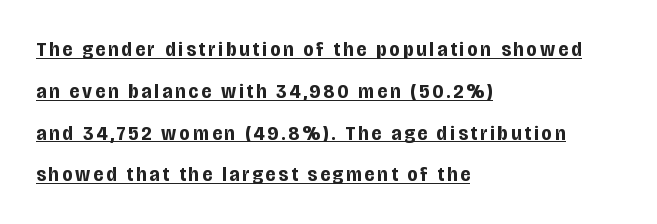
Q: Is the text bold? A: Yes.
Q: Is the text italic (slanted)? A: No, it is upright.
Q: Is the text underlined? A: Yes.
Q: How is the paragraph aligned? A: Left-aligned.
Q: Is the spacing between lines tight, normal or loose? A: Loose.
